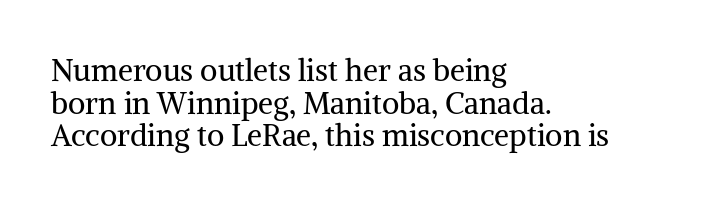
The image shows 30 px regular-weight serif type, upright; set left-aligned, tight line spacing (1.09x), normal letter spacing, not underlined; medium stroke contrast and a medium x-height.
